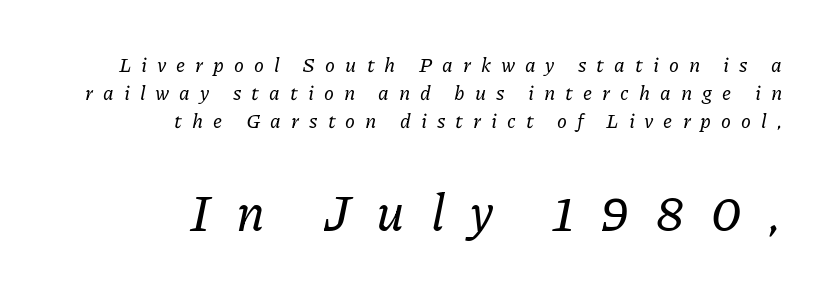
{"serif": "yes", "italic": "yes", "lean": "right", "slant_degrees": 11, "width": "normal", "stroke_contrast": "low", "x_height": "medium", "monospaced": "no", "underline": "no", "align": "right", "line_spacing": "normal", "line_spacing_ratio": 1.41, "letter_spacing": "wide", "letter_spacing_em": 0.5, "larger_block": "second", "size_ratio": 2.55, "glyph_px": 51}
